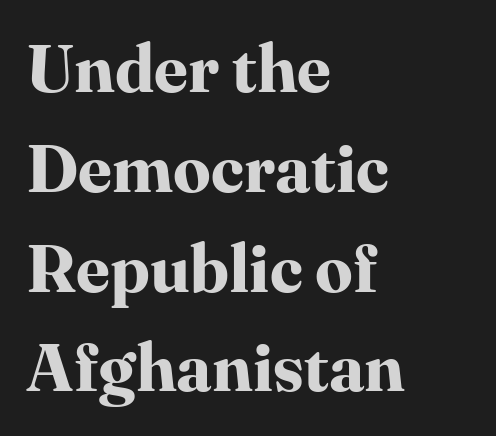
The typesetting leans heavy: a genuine bold. The words here are not underlined. Tall strokes in this sample are plumb rather than angled. Tracking here is standard; glyphs follow each other at the usual distance. Evenly set lines give the paragraph a standard silhouette.
